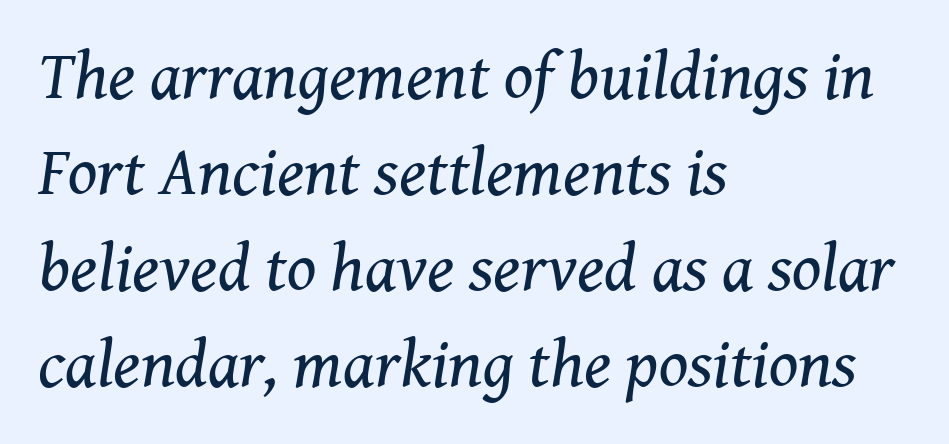
The image shows 68 px regular-weight serif type, italic (leaning right); set left-aligned, normal line spacing (1.41x), normal letter spacing, not underlined; medium stroke contrast and a medium x-height.
